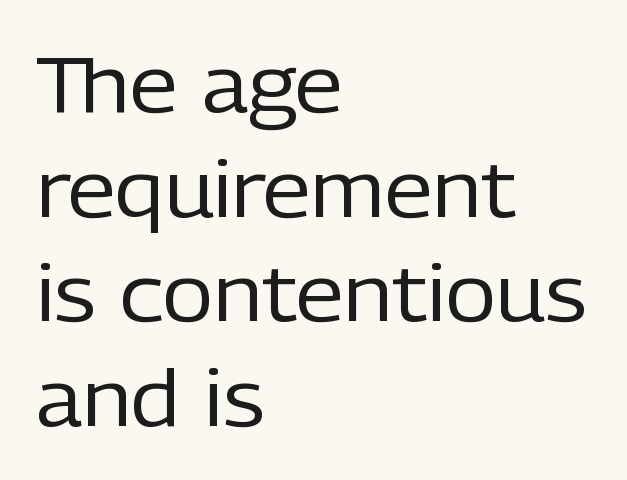
The image shows 78 px regular-weight sans-serif type, upright; set left-aligned, normal line spacing (1.34x), normal letter spacing, not underlined; low stroke contrast and a medium x-height.
